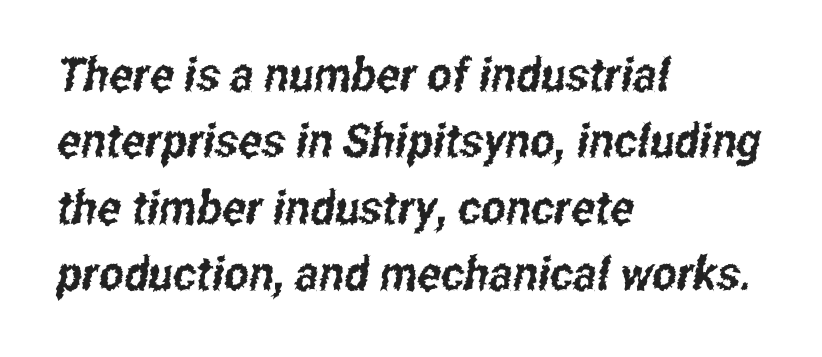
{"serif": "no", "width": "condensed", "stroke_contrast": "low", "x_height": "medium", "monospaced": "no", "underline": "no", "align": "left", "line_spacing": "normal", "line_spacing_ratio": 1.41, "letter_spacing": "normal", "letter_spacing_em": 0.0, "glyph_px": 47}
